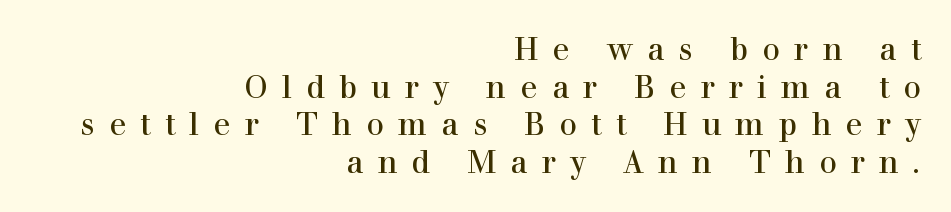
Q: Is the text italic (slanted)? A: No, it is upright.
Q: Is the typeface a serif or a sans-serif typeface? A: Serif.
Q: Is the text underlined? A: No.
Q: How is the paragraph aligned? A: Right-aligned.
Q: Is the spacing between letters normal or unusually wide? A: Unusually wide.
Q: Width (condensed, normal, or wide)? A: Normal.
Q: x-height? A: Medium.
Q: Monospaced? A: No.
